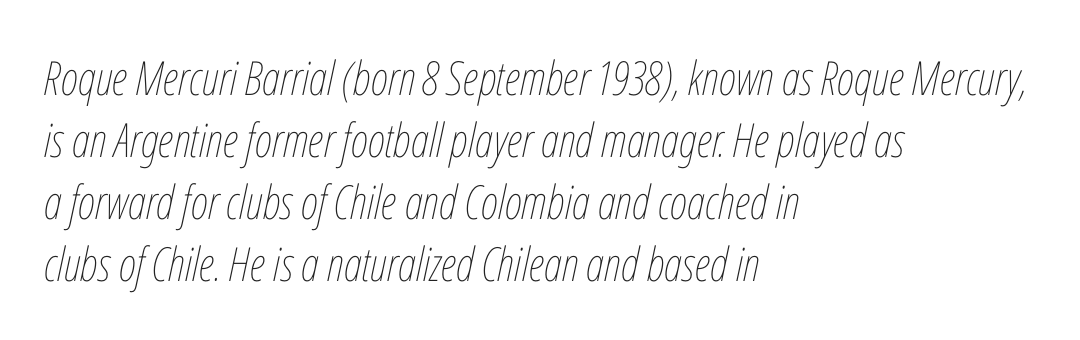
{"italic": "yes", "lean": "right", "slant_degrees": 12, "bold": "no", "weight": "thin", "width": "condensed", "stroke_contrast": "low", "x_height": "medium", "monospaced": "no", "underline": "no", "align": "left", "line_spacing": "normal", "line_spacing_ratio": 1.32, "letter_spacing": "normal", "letter_spacing_em": 0.0, "glyph_px": 47}
